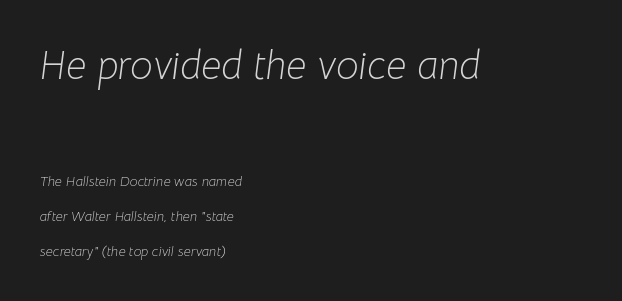
Q: Is the text bold? A: No.
Q: Is the text italic (slanted)? A: Yes, it leans right by about 8 degrees.
Q: Is the text underlined? A: No.
Q: How is the paragraph aligned? A: Left-aligned.
Q: Is the spacing between letters normal or unusually wide? A: Normal.
Q: Is the spacing between lines tight, normal or loose? A: Loose.
Q: Which block of text is set in a larger size, the first (top) or the second (bottom)? A: The first (top) one.
Q: Width (condensed, normal, or wide)? A: Normal.
Q: Stroke contrast? A: Low.
Q: x-height? A: Medium.
Q: Monospaced? A: No.
